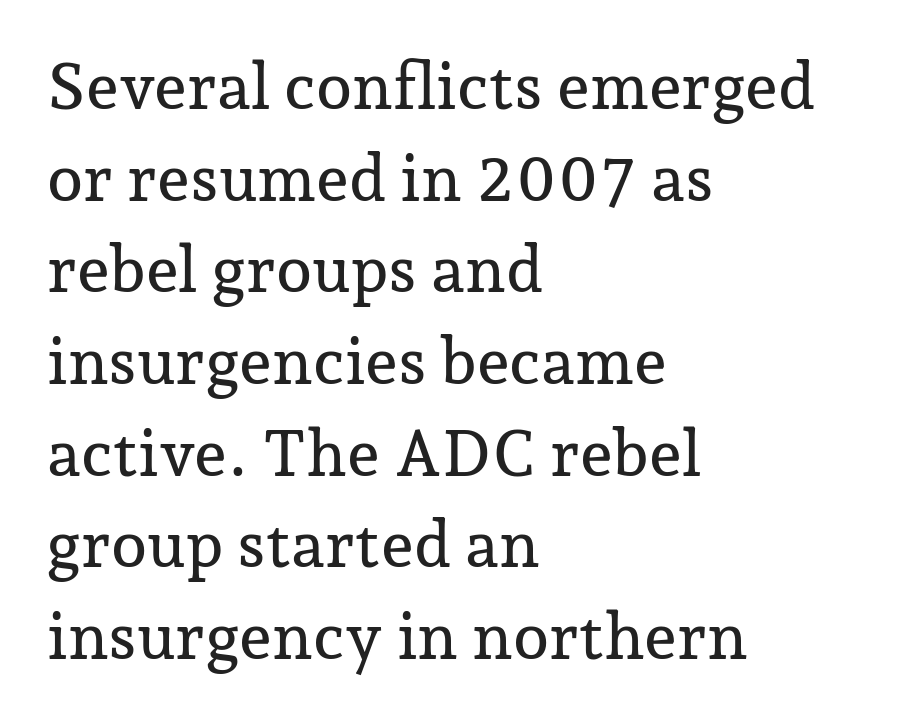
Q: Is the text italic (slanted)? A: No, it is upright.
Q: Is the typeface a serif or a sans-serif typeface? A: Serif.
Q: Is the text underlined? A: No.
Q: How is the paragraph aligned? A: Left-aligned.
Q: Is the spacing between letters normal or unusually wide? A: Normal.
Q: Is the spacing between lines tight, normal or loose? A: Normal.
Q: Width (condensed, normal, or wide)? A: Normal.
Q: Stroke contrast? A: Low.
Q: x-height? A: Medium.
Q: Monospaced? A: No.
